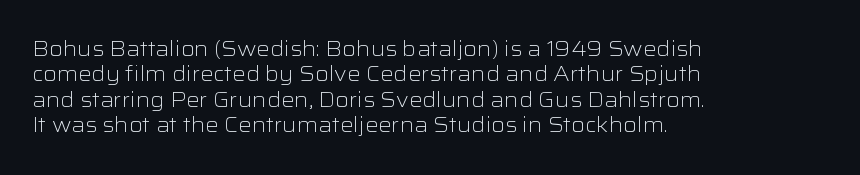
The image shows 21 px text type, upright; set left-aligned, line spacing 1.21x, normal letter spacing, not underlined.
